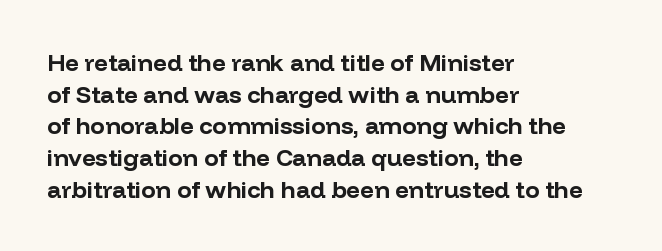
{"italic": "no", "bold": "yes", "underline": "no", "align": "left", "line_spacing": "normal", "line_spacing_ratio": 1.32, "letter_spacing": "normal", "letter_spacing_em": 0.0, "glyph_px": 24}
